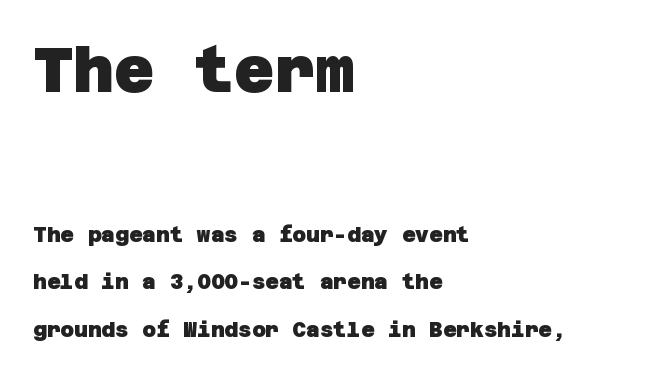
The image shows 62 px heavy sans-serif type; set left-aligned, loose line spacing (2.25x), normal letter spacing, not underlined; the first (top) block is 2.95x larger; low stroke contrast and a large x-height.
